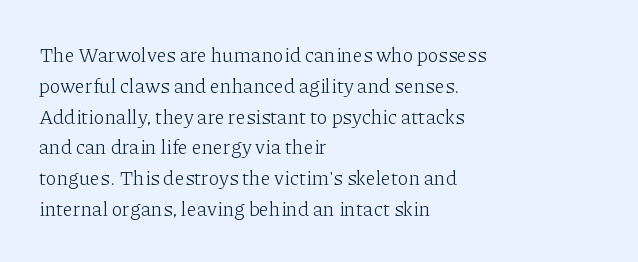
{"italic": "no", "bold": "no", "underline": "no", "align": "left", "line_spacing": "normal", "line_spacing_ratio": 1.54, "letter_spacing": "normal", "letter_spacing_em": 0.0, "glyph_px": 20}
